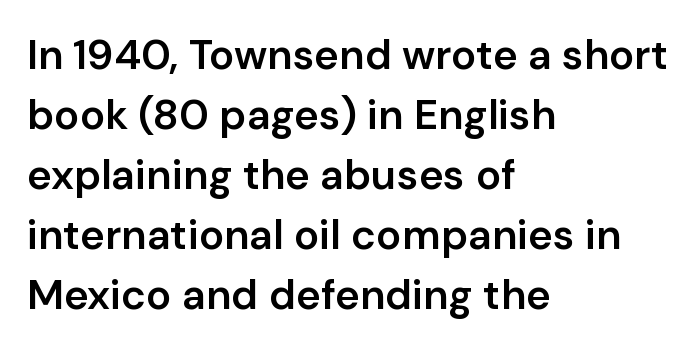
Q: Is the text bold? A: Semi-bold.
Q: Is the text italic (slanted)? A: No, it is upright.
Q: Is the typeface a serif or a sans-serif typeface? A: Sans-serif.
Q: Is the text underlined? A: No.
Q: How is the paragraph aligned? A: Left-aligned.
Q: Is the spacing between letters normal or unusually wide? A: Normal.
Q: Is the spacing between lines tight, normal or loose? A: Normal.
Q: Width (condensed, normal, or wide)? A: Normal.
Q: Stroke contrast? A: Low.
Q: x-height? A: Medium.
Q: Monospaced? A: No.
